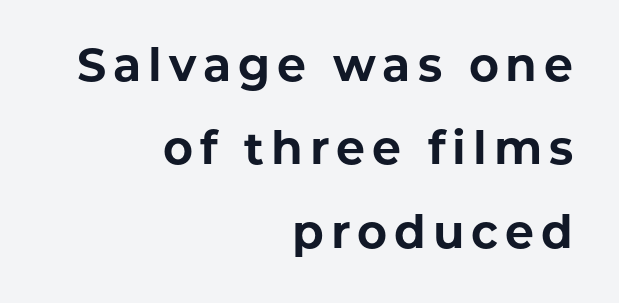
Q: Is the text bold? A: Yes.
Q: Is the text italic (slanted)? A: No, it is upright.
Q: Is the typeface a serif or a sans-serif typeface? A: Sans-serif.
Q: Is the text underlined? A: No.
Q: How is the paragraph aligned? A: Right-aligned.
Q: Width (condensed, normal, or wide)? A: Normal.
Q: Stroke contrast? A: Low.
Q: x-height? A: Medium.
Q: Monospaced? A: No.
